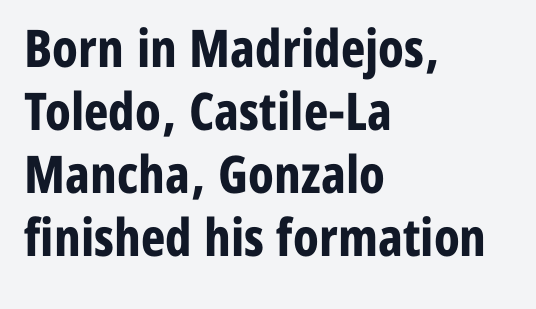
Unlike a traditional serif, this face leaves its strokes unadorned. The letters stand upright; this is a roman face. Words appear dense and cohesive because spacing is normal. The sample has been set heavy, in full bold.
